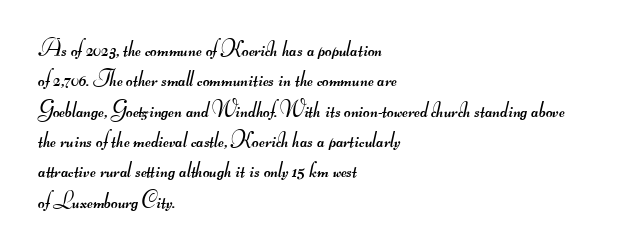
The image shows 23 px text type; set left-aligned, normal line spacing (1.32x), normal letter spacing, not underlined.
